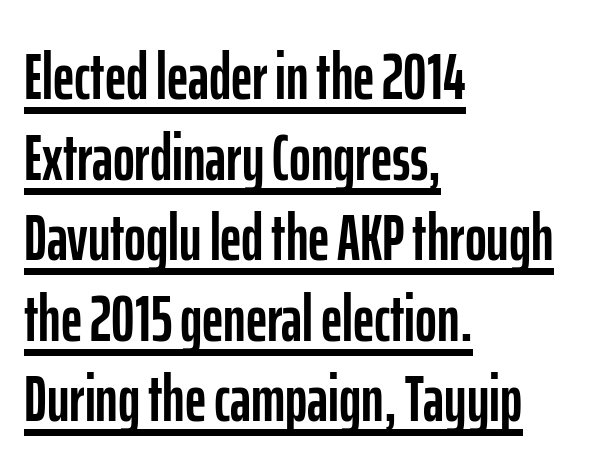
The image shows 66 px condensed sans-serif type, upright; set left-aligned, line spacing 1.22x, normal letter spacing, underlined; low stroke contrast and a medium x-height.
